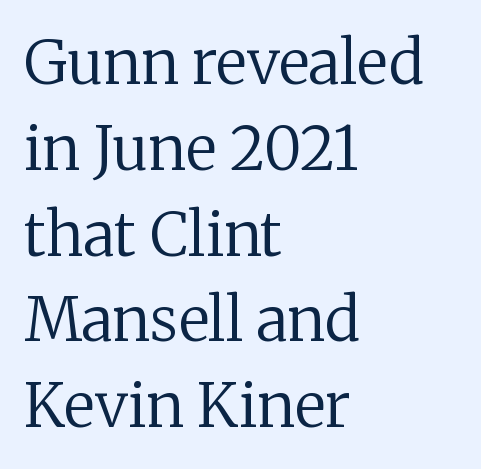
Q: Is the text bold? A: No.
Q: Is the text italic (slanted)? A: No, it is upright.
Q: Is the typeface a serif or a sans-serif typeface? A: Serif.
Q: Is the text underlined? A: No.
Q: How is the paragraph aligned? A: Left-aligned.
Q: Is the spacing between letters normal or unusually wide? A: Normal.
Q: Is the spacing between lines tight, normal or loose? A: Normal.
Q: Width (condensed, normal, or wide)? A: Normal.
Q: Stroke contrast? A: Low.
Q: x-height? A: Medium.
Q: Monospaced? A: No.
